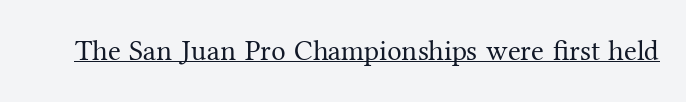
{"serif": "yes", "italic": "no", "bold": "no", "weight": "regular", "width": "normal", "stroke_contrast": "medium", "x_height": "medium", "monospaced": "no", "underline": "yes", "letter_spacing": "normal", "letter_spacing_em": 0.0, "glyph_px": 29}
